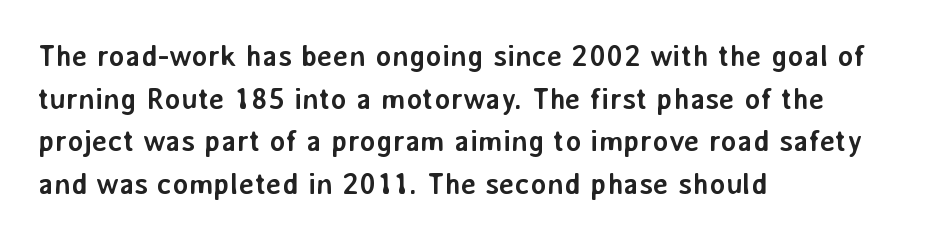
Strong, thick strokes mark this as bold type. Caption: standard tracking, unaltered. Descenders hang freely into open space. Compared with typical paragraphs, the rows here are spaced about the same. The paragraph shown leans on its left margin.
